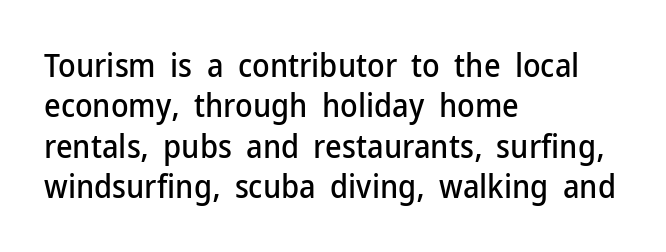
The passage shown is typeset with a sans-serif family. The strip under each line holds only bare page. Regarding leading, the lines here are spaced in the standard way. Looks like regular typesetting: each glyph gets only the width it needs. Left-aligned paragraph, ragged on the right. Upright lettering throughout.
